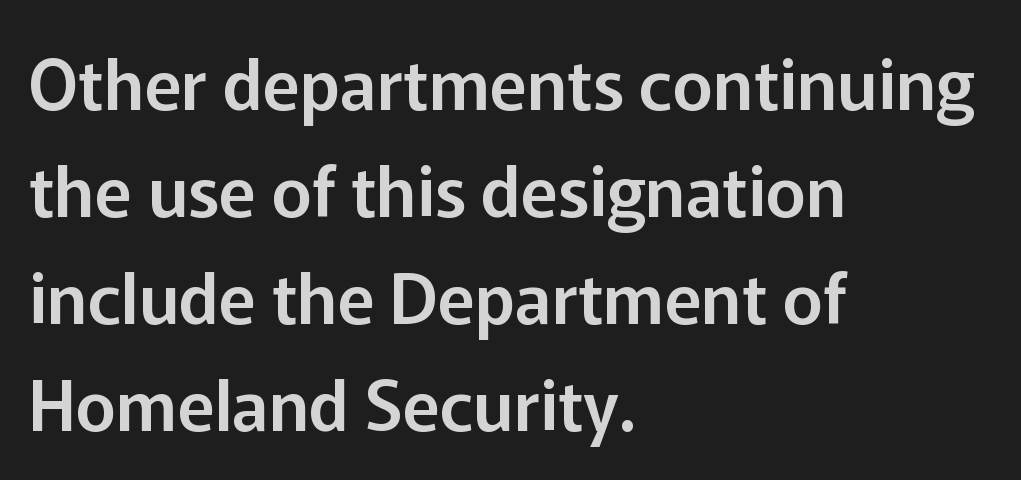
The image shows 69 px sans-serif type, upright; set left-aligned, normal line spacing (1.55x), normal letter spacing, not underlined; low stroke contrast and a medium x-height.
